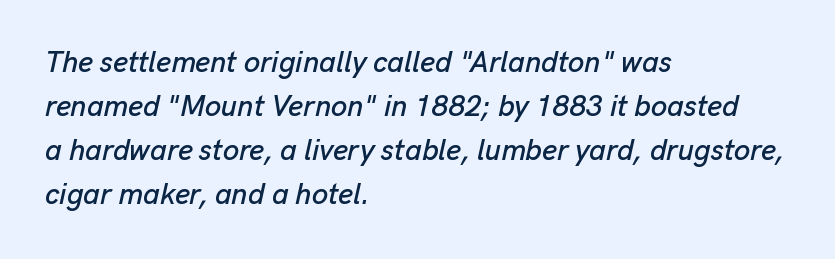
Q: Is the text italic (slanted)? A: Yes, it leans right by about 13 degrees.
Q: Is the text underlined? A: No.
Q: How is the paragraph aligned? A: Left-aligned.
Q: Is the spacing between letters normal or unusually wide? A: Normal.
Q: Is the spacing between lines tight, normal or loose? A: Normal.
Q: Width (condensed, normal, or wide)? A: Normal.
Q: Stroke contrast? A: Low.
Q: x-height? A: Medium.
Q: Monospaced? A: No.
